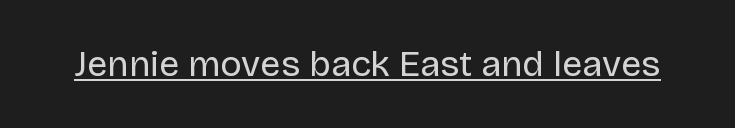
Q: Is the text bold? A: No.
Q: Is the text italic (slanted)? A: No, it is upright.
Q: Is the typeface a serif or a sans-serif typeface? A: Sans-serif.
Q: Is the text underlined? A: Yes.
Q: Is the spacing between letters normal or unusually wide? A: Normal.
Q: Width (condensed, normal, or wide)? A: Normal.
Q: Stroke contrast? A: Low.
Q: x-height? A: Large.
Q: Monospaced? A: No.
